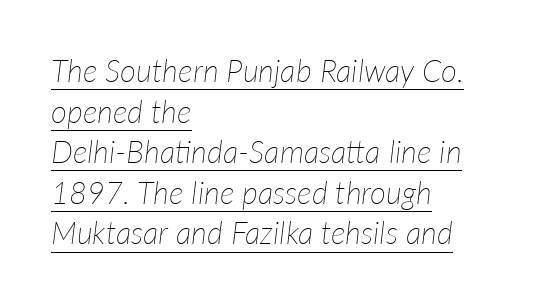
{"italic": "yes", "lean": "right", "slant_degrees": 7, "bold": "no", "weight": "thin", "width": "normal", "stroke_contrast": "low", "x_height": "medium", "monospaced": "no", "underline": "yes", "align": "left", "line_spacing": "normal", "line_spacing_ratio": 1.31, "letter_spacing": "normal", "letter_spacing_em": 0.0, "glyph_px": 31}
